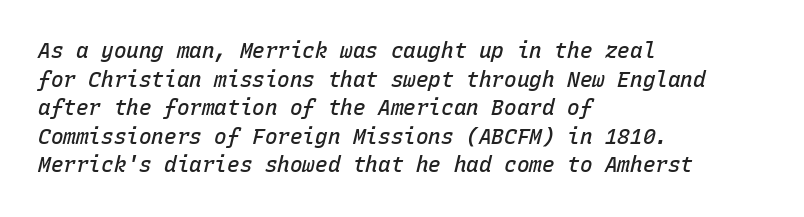
{"italic": "yes", "lean": "right", "slant_degrees": 15, "bold": "semi", "underline": "no", "align": "left", "line_spacing": "normal", "line_spacing_ratio": 1.36, "letter_spacing": "normal", "letter_spacing_em": 0.0, "glyph_px": 21}
